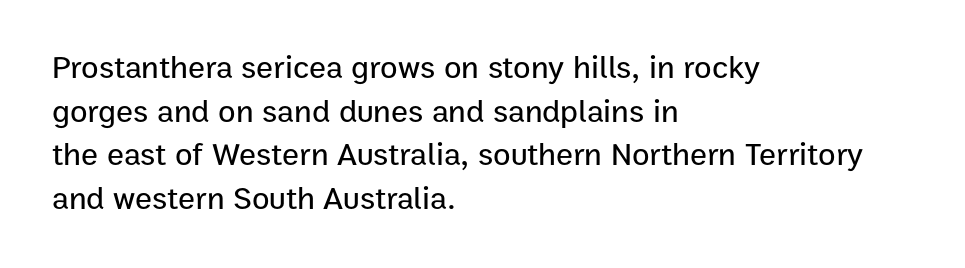
The image shows 32 px sans-serif type, upright; set left-aligned, normal line spacing (1.36x), normal letter spacing, not underlined; low stroke contrast and a medium x-height.
